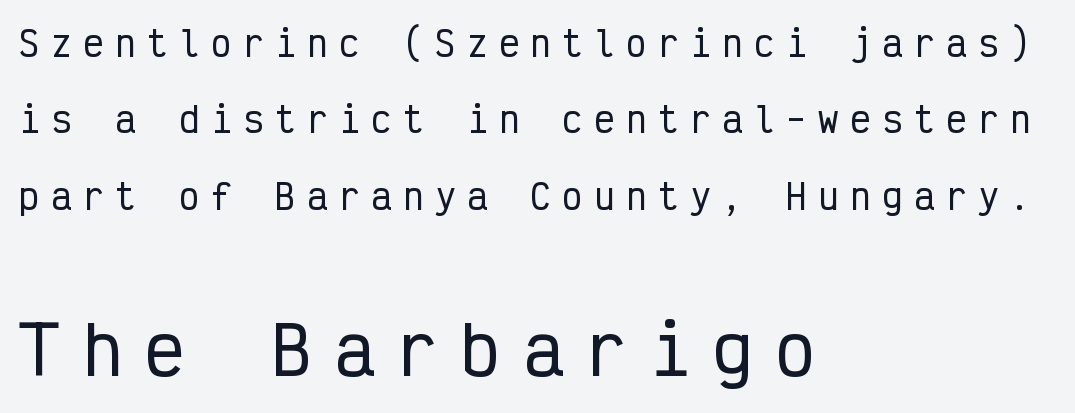
The image shows 67 px condensed sans-serif type, upright, monospaced; set left-aligned, loose line spacing (2.25x), unusually wide letter spacing (+0.34 em), not underlined; the second (bottom) block is 1.97x larger; low stroke contrast and a medium x-height.
